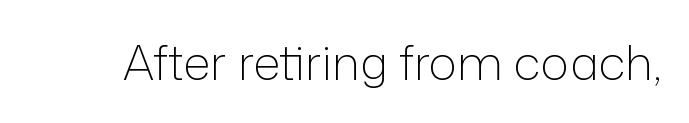
Q: Is the text bold? A: No.
Q: Is the text italic (slanted)? A: No, it is upright.
Q: Is the typeface a serif or a sans-serif typeface? A: Sans-serif.
Q: Is the text underlined? A: No.
Q: Is the spacing between letters normal or unusually wide? A: Normal.
Q: Width (condensed, normal, or wide)? A: Normal.
Q: Stroke contrast? A: Low.
Q: x-height? A: Medium.
Q: Monospaced? A: No.
